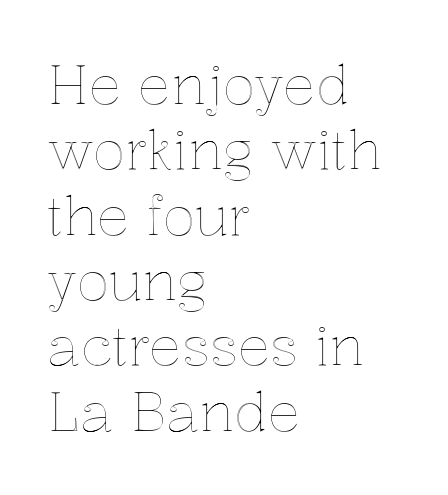
The image shows 54 px text type, upright; set left-aligned, line spacing 1.21x, normal letter spacing, not underlined; a medium x-height.
